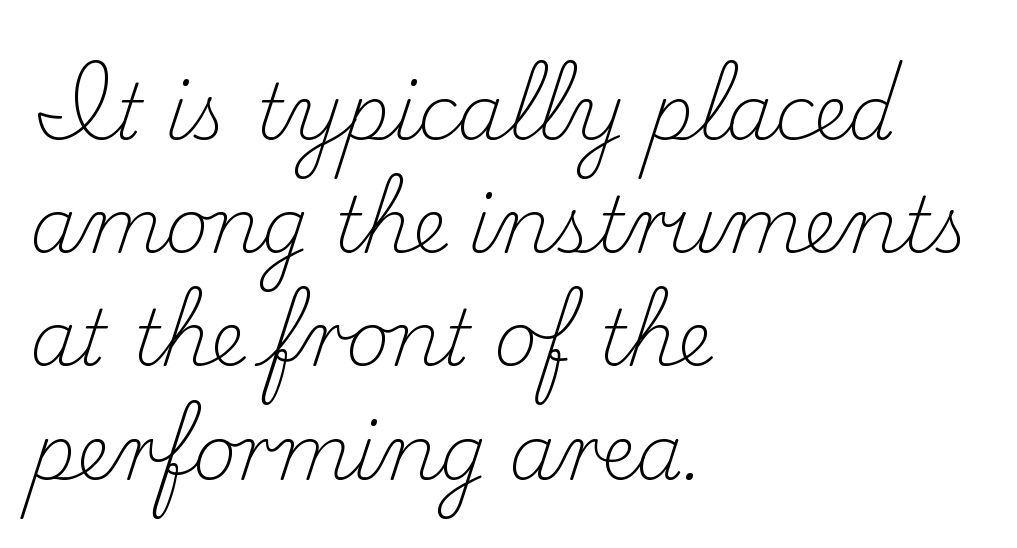
The image shows 76 px light serif type; set left-aligned, normal line spacing (1.49x), normal letter spacing, not underlined; medium stroke contrast and a small x-height.
